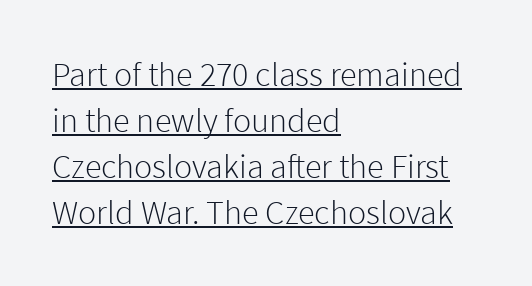
Unlike italic type, these characters show no tilt at all. Each word holds together tightly as a unit, with standard inter-letter gaps. Interline gaps are of average width in this sample. The paragraph has a hard left edge and a soft right edge. A baseline rule has been typeset under these characters. A sans-serif font was chosen for this passage.
